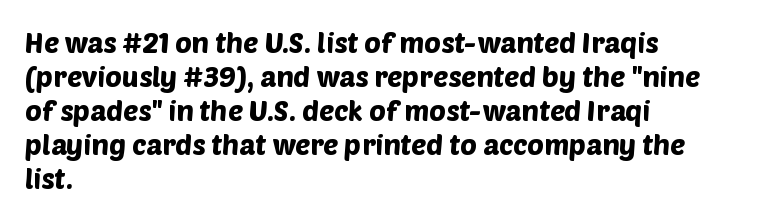
The image shows 28 px sans-serif type; set left-aligned, line spacing 1.21x, normal letter spacing, not underlined; low stroke contrast and a large x-height.
